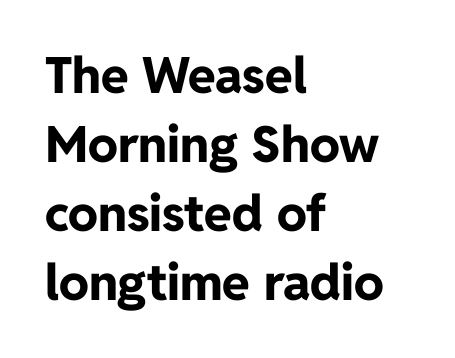
{"serif": "no", "italic": "no", "bold": "yes", "weight": "bold", "width": "normal", "stroke_contrast": "low", "x_height": "medium", "monospaced": "no", "underline": "no", "align": "left", "line_spacing": "normal", "line_spacing_ratio": 1.38, "letter_spacing": "normal", "letter_spacing_em": 0.0, "glyph_px": 50}
